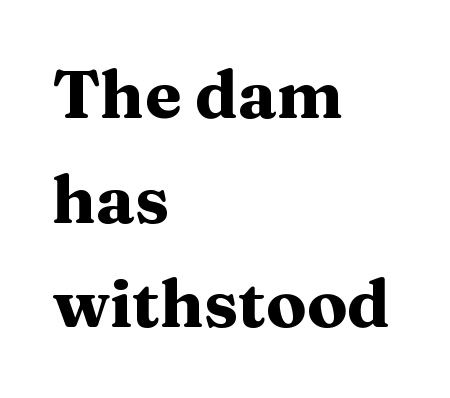
The letters advance in unequal steps, a hallmark of proportional type. I'd describe the lettering as bold — thick and assertive. The letters stand upright; this is a roman face. All the whitespace from short lines collects on the right.
